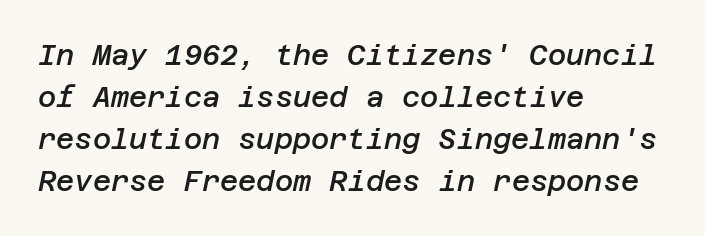
{"italic": "yes", "lean": "right", "slant_degrees": 12, "bold": "semi", "weight": "semibold", "width": "normal", "stroke_contrast": "low", "x_height": "large", "underline": "no", "align": "left", "line_spacing": "normal", "line_spacing_ratio": 1.5, "letter_spacing": "normal", "letter_spacing_em": 0.0, "glyph_px": 28}
